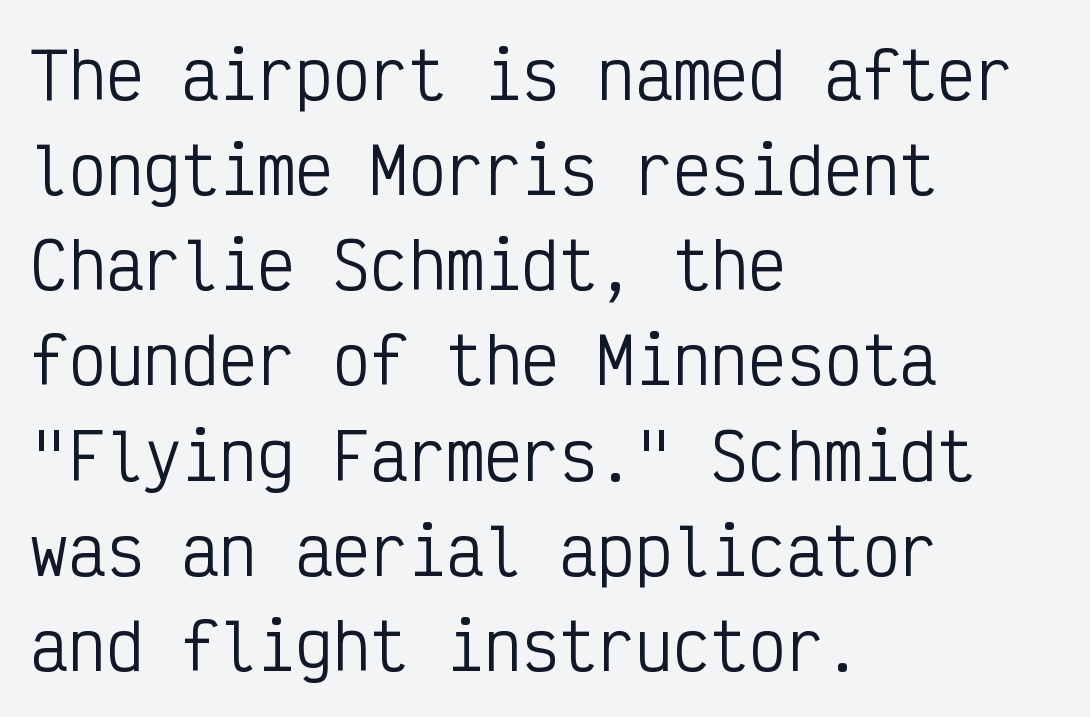
Q: Is the text bold? A: No.
Q: Is the text italic (slanted)? A: No, it is upright.
Q: Is the typeface a serif or a sans-serif typeface? A: Sans-serif.
Q: Is the text underlined? A: No.
Q: How is the paragraph aligned? A: Left-aligned.
Q: Is the spacing between letters normal or unusually wide? A: Normal.
Q: Is the spacing between lines tight, normal or loose? A: Normal.
Q: Width (condensed, normal, or wide)? A: Condensed.
Q: Stroke contrast? A: Low.
Q: x-height? A: Medium.
Q: Monospaced? A: Yes.
